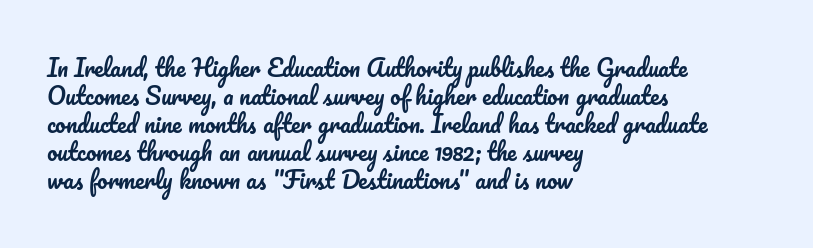
The image shows 23 px text type; set left-aligned, line spacing 1.22x, normal letter spacing, not underlined.
